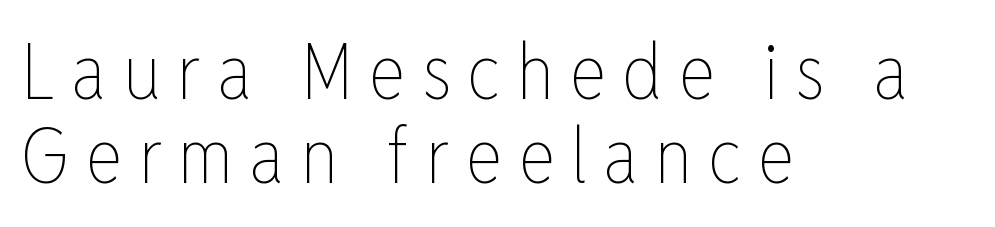
Q: Is the text bold? A: No.
Q: Is the text italic (slanted)? A: No, it is upright.
Q: Is the text underlined? A: No.
Q: How is the paragraph aligned? A: Left-aligned.
Q: Is the spacing between letters normal or unusually wide? A: Unusually wide.
Q: Is the spacing between lines tight, normal or loose? A: Tight.
Q: Width (condensed, normal, or wide)? A: Condensed.
Q: Stroke contrast? A: Low.
Q: x-height? A: Medium.
Q: Monospaced? A: No.
